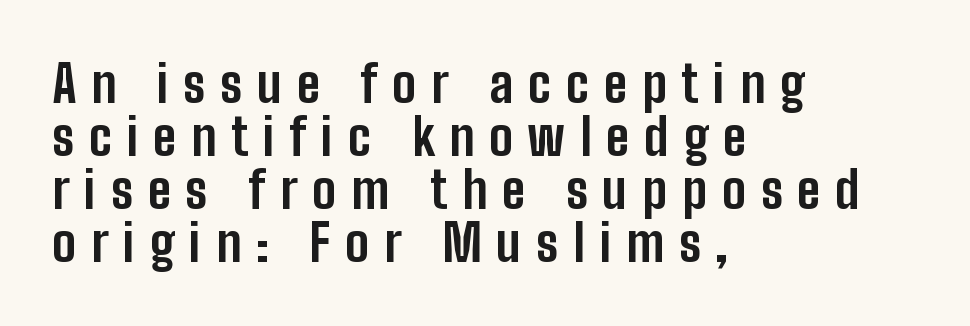
{"serif": "no", "italic": "no", "bold": "yes", "weight": "bold", "width": "condensed", "stroke_contrast": "low", "x_height": "medium", "monospaced": "no", "underline": "no", "align": "left", "line_spacing": "tight", "line_spacing_ratio": 1.04, "letter_spacing": "wide", "letter_spacing_em": 0.29, "glyph_px": 51}
